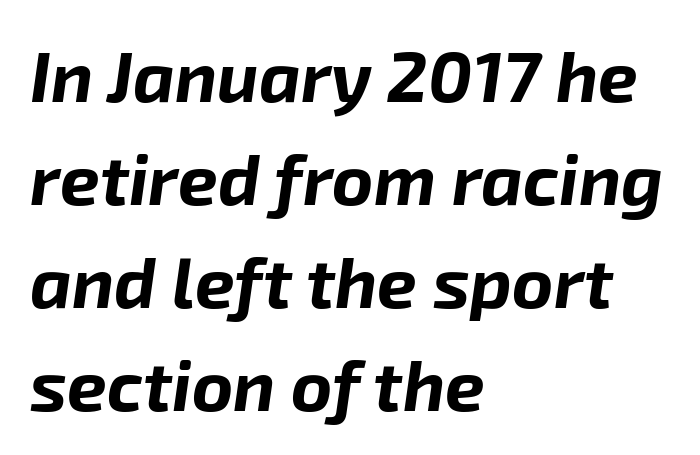
{"italic": "yes", "lean": "right", "slant_degrees": 8, "bold": "yes", "weight": "bold", "width": "normal", "stroke_contrast": "low", "x_height": "medium", "monospaced": "no", "underline": "no", "align": "left", "line_spacing": "normal", "line_spacing_ratio": 1.45, "letter_spacing": "normal", "letter_spacing_em": 0.0, "glyph_px": 71}
